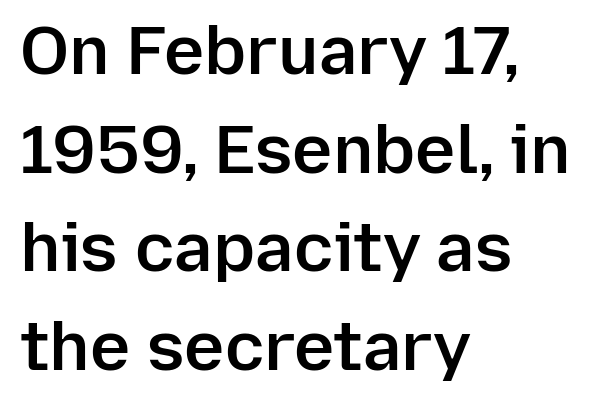
Q: Is the text bold? A: Semi-bold.
Q: Is the text italic (slanted)? A: No, it is upright.
Q: Is the typeface a serif or a sans-serif typeface? A: Sans-serif.
Q: Is the text underlined? A: No.
Q: How is the paragraph aligned? A: Left-aligned.
Q: Is the spacing between letters normal or unusually wide? A: Normal.
Q: Is the spacing between lines tight, normal or loose? A: Normal.
Q: Width (condensed, normal, or wide)? A: Normal.
Q: Stroke contrast? A: Low.
Q: x-height? A: Medium.
Q: Monospaced? A: No.
